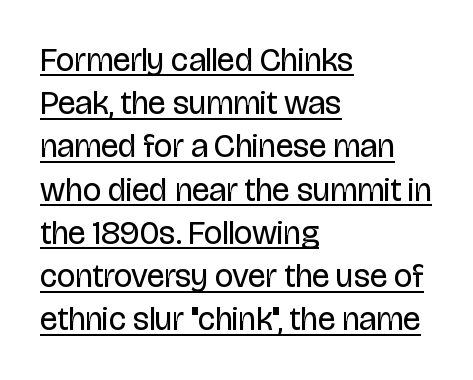
Q: Is the text bold? A: No.
Q: Is the text italic (slanted)? A: No, it is upright.
Q: Is the typeface a serif or a sans-serif typeface? A: Sans-serif.
Q: Is the text underlined? A: Yes.
Q: How is the paragraph aligned? A: Left-aligned.
Q: Is the spacing between letters normal or unusually wide? A: Normal.
Q: Is the spacing between lines tight, normal or loose? A: Normal.
Q: Width (condensed, normal, or wide)? A: Condensed.
Q: Stroke contrast? A: Low.
Q: x-height? A: Large.
Q: Monospaced? A: No.
